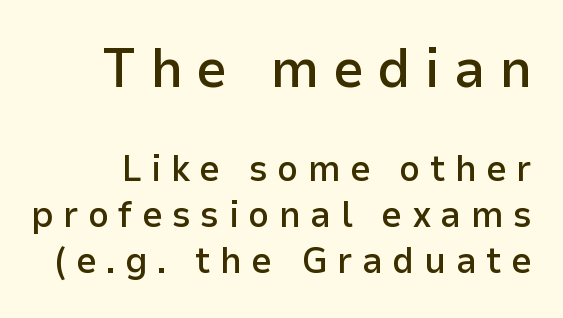
{"serif": "no", "italic": "no", "bold": "semi", "weight": "semibold", "width": "normal", "stroke_contrast": "low", "x_height": "medium", "monospaced": "no", "underline": "no", "line_spacing_ratio": 1.24, "letter_spacing": "wide", "letter_spacing_em": 0.25, "larger_block": "first", "size_ratio": 1.49, "glyph_px": 55}
